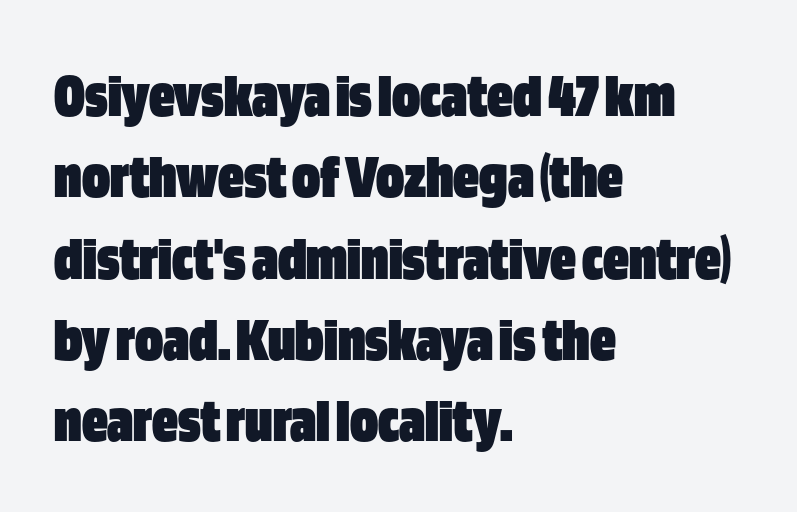
The strokes are fattened all the way to bold. The zone under the glyphs is completely vacant. One glance says typical: line gaps are just what's usual. Visually the block forms a straight wall on the left and a jagged coastline on the right.
